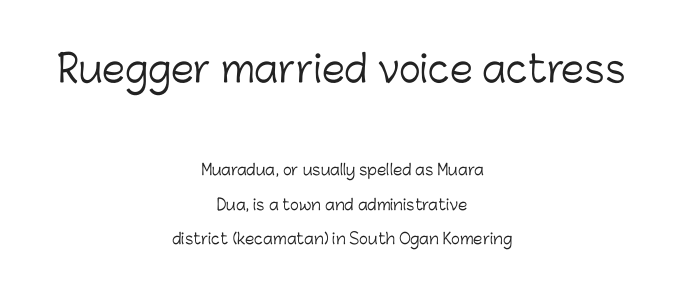
The cut favours lightness, reaching ordinary text weight at its darkest. How would I describe the line gaps? Wide and relaxed. Leftover space on each line is divided equally before and after the words. Here the designer chose a conventional face with non-uniform glyph widths. Upright lettering throughout. In terms of letterspacing, this is plain default setting.
